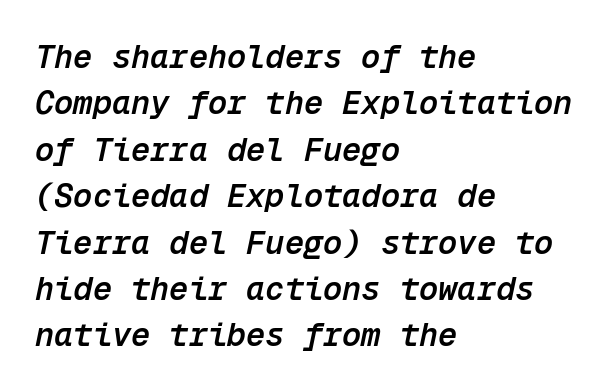
Q: Is the text bold? A: Semi-bold.
Q: Is the text italic (slanted)? A: Yes, it leans right by about 12 degrees.
Q: Is the text underlined? A: No.
Q: How is the paragraph aligned? A: Left-aligned.
Q: Is the spacing between letters normal or unusually wide? A: Normal.
Q: Is the spacing between lines tight, normal or loose? A: Normal.
Q: Width (condensed, normal, or wide)? A: Normal.
Q: Stroke contrast? A: Low.
Q: x-height? A: Medium.
Q: Monospaced? A: Yes.
